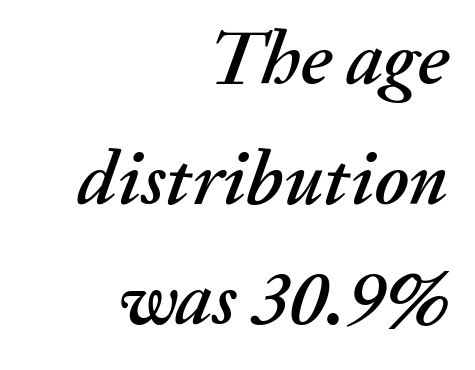
Anything drawn beneath the words? Only blank space. Each word holds together tightly as a unit, with standard inter-letter gaps. Successive baselines arrive at the customary interval. If you drew a ruler down the right edge, every line would touch it. The passage shown leans; its letterforms are oblique.
